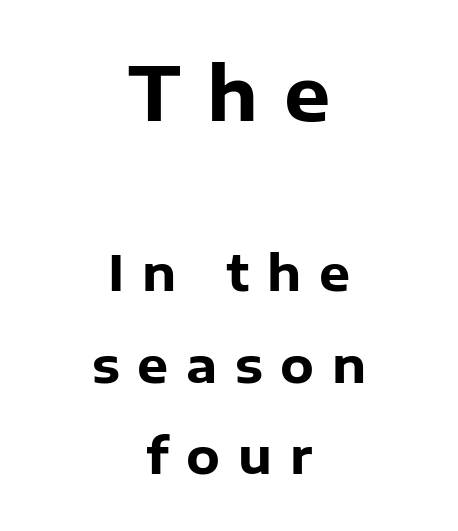
{"serif": "no", "italic": "no", "bold": "yes", "weight": "heavy", "width": "normal", "stroke_contrast": "low", "x_height": "medium", "monospaced": "no", "underline": "no", "align": "center", "line_spacing_ratio": 1.87, "letter_spacing": "wide", "letter_spacing_em": 0.36, "larger_block": "first", "size_ratio": 1.49, "glyph_px": 73}
